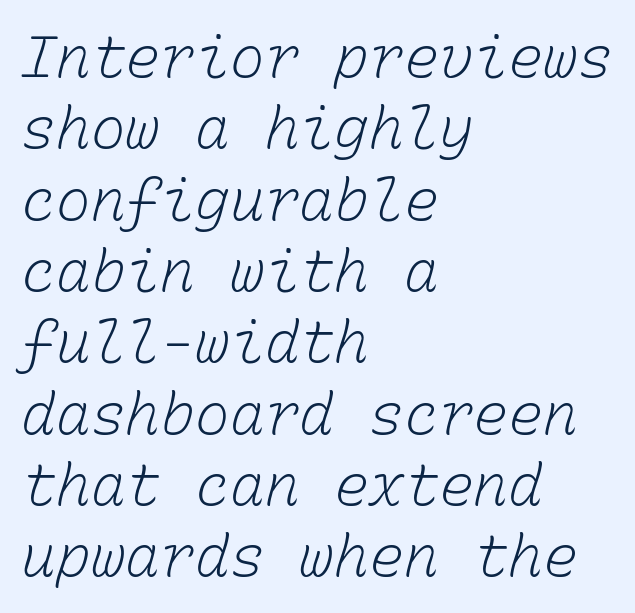
{"bold": "no", "weight": "light", "width": "normal", "stroke_contrast": "low", "x_height": "medium", "monospaced": "yes", "underline": "no", "align": "left", "line_spacing_ratio": 1.23, "letter_spacing": "normal", "letter_spacing_em": 0.0, "glyph_px": 58}
